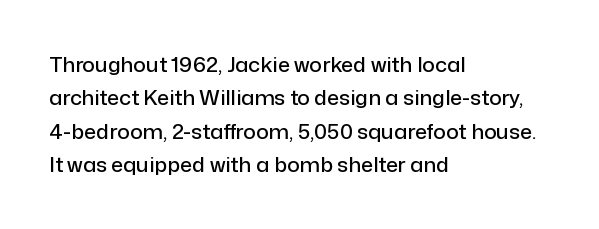
Q: Is the text italic (slanted)? A: No, it is upright.
Q: Is the text underlined? A: No.
Q: How is the paragraph aligned? A: Left-aligned.
Q: Is the spacing between letters normal or unusually wide? A: Normal.
Q: Is the spacing between lines tight, normal or loose? A: Normal.
